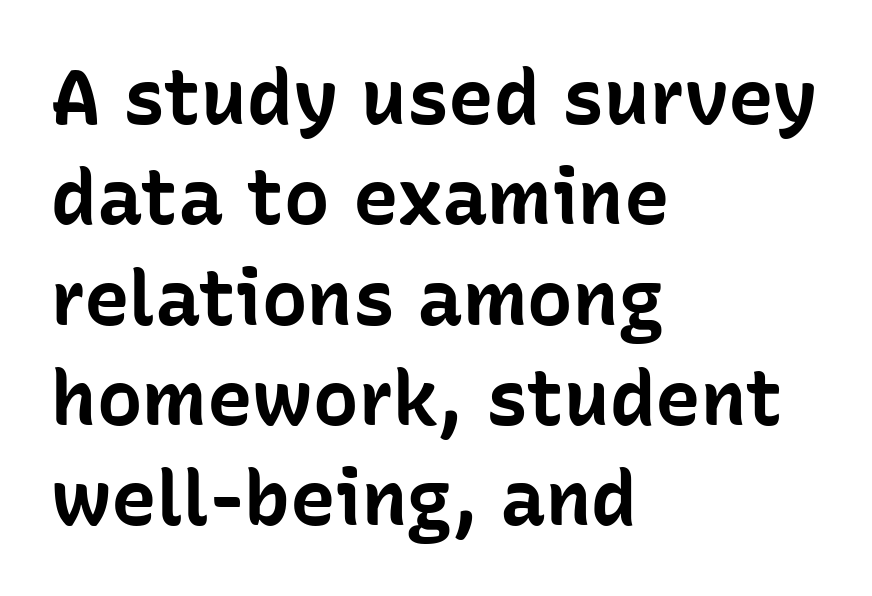
Q: Is the text bold? A: Yes.
Q: Is the text italic (slanted)? A: No, it is upright.
Q: Is the typeface a serif or a sans-serif typeface? A: Sans-serif.
Q: Is the text underlined? A: No.
Q: How is the paragraph aligned? A: Left-aligned.
Q: Is the spacing between letters normal or unusually wide? A: Normal.
Q: Is the spacing between lines tight, normal or loose? A: Normal.
Q: Width (condensed, normal, or wide)? A: Normal.
Q: Stroke contrast? A: Low.
Q: x-height? A: Medium.
Q: Monospaced? A: No.
